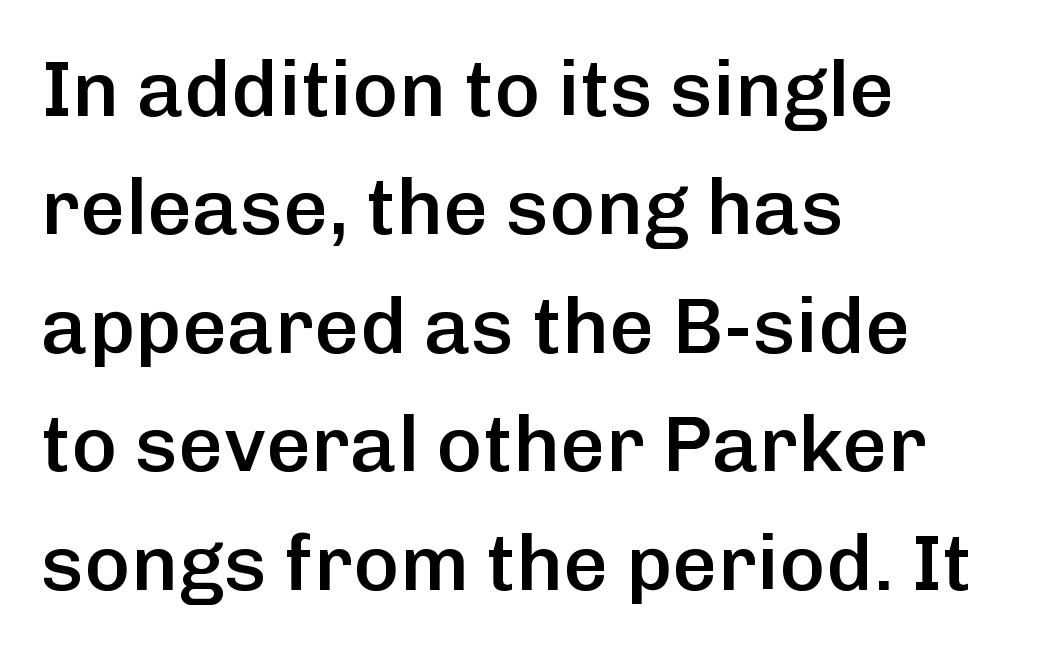
Q: Is the text bold? A: Semi-bold.
Q: Is the text italic (slanted)? A: No, it is upright.
Q: Is the typeface a serif or a sans-serif typeface? A: Sans-serif.
Q: Is the text underlined? A: No.
Q: How is the paragraph aligned? A: Left-aligned.
Q: Is the spacing between letters normal or unusually wide? A: Normal.
Q: Is the spacing between lines tight, normal or loose? A: Normal.
Q: Width (condensed, normal, or wide)? A: Normal.
Q: Stroke contrast? A: Low.
Q: x-height? A: Medium.
Q: Monospaced? A: No.
